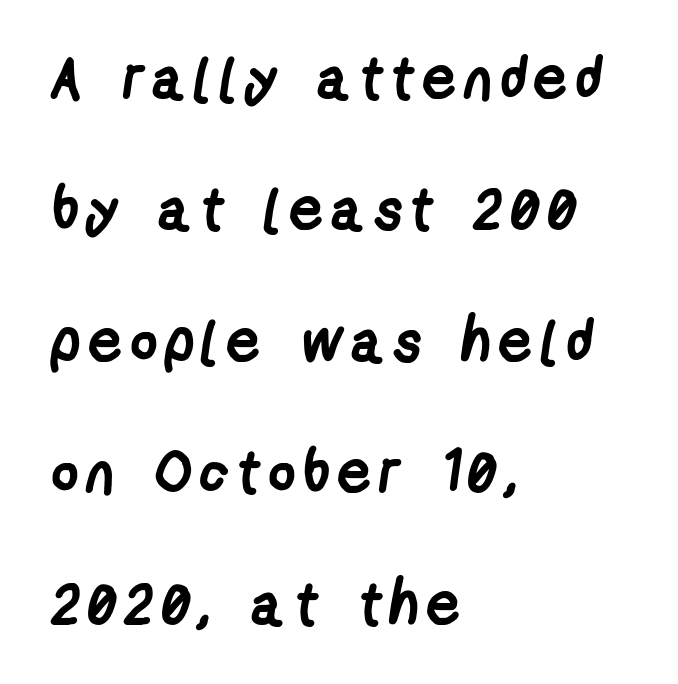
The image shows 60 px semibold, condensed sans-serif type; set left-aligned, loose line spacing (2.19x), not underlined; low stroke contrast and a medium x-height.
